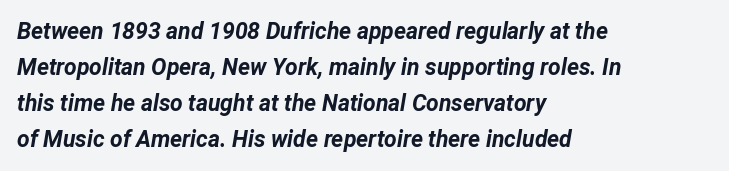
The image shows 23 px bold type, italic (leaning right); set left-aligned, normal line spacing (1.57x), normal letter spacing, not underlined.
